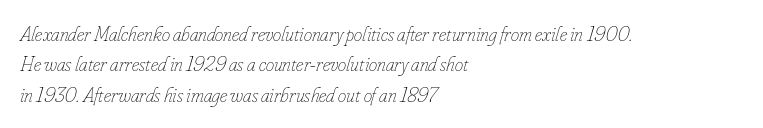
{"italic": "yes", "lean": "right", "slant_degrees": 16, "bold": "no", "underline": "no", "align": "left", "line_spacing": "normal", "line_spacing_ratio": 1.45, "letter_spacing": "normal", "letter_spacing_em": 0.0, "glyph_px": 21}
